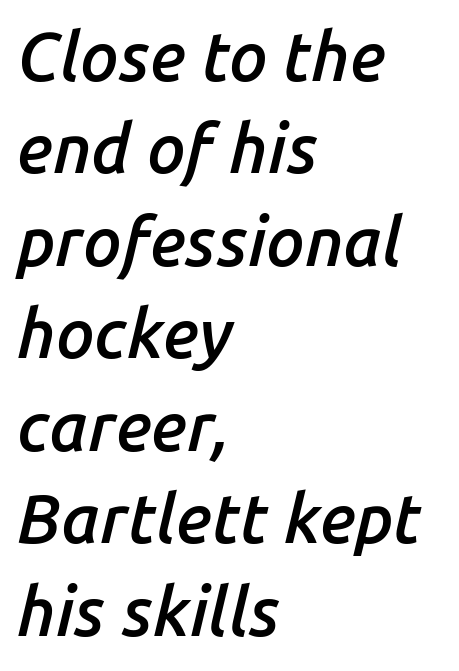
The passage shown leans; its letterforms are oblique. Varying glyph widths throughout — classic text-font behaviour. The typesetter chose a ragged-right arrangement here. Bare-footed words on every line. Look at the tracking — it's just the regular setting, nothing added. Line spacing here is normal.
